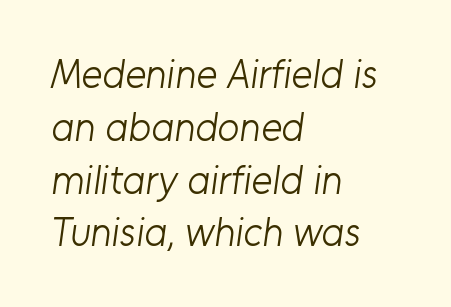
The image shows 40 px light sans-serif type; set left-aligned, normal line spacing (1.32x), normal letter spacing, not underlined; low stroke contrast and a medium x-height.
